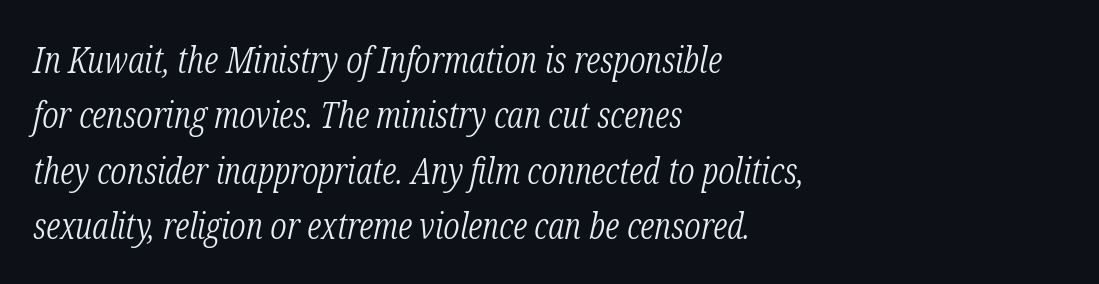
{"serif": "yes", "italic": "yes", "lean": "right", "slant_degrees": 12, "bold": "no", "weight": "light", "width": "condensed", "stroke_contrast": "low", "x_height": "medium", "monospaced": "no", "underline": "no", "align": "left", "line_spacing": "normal", "line_spacing_ratio": 1.5, "letter_spacing": "normal", "letter_spacing_em": 0.0, "glyph_px": 37}
